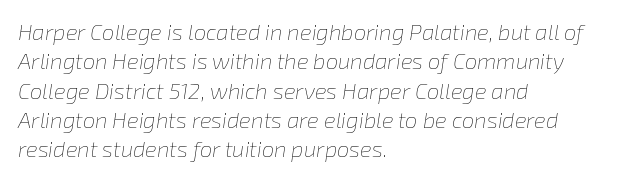
The image shows 22 px text type, italic (leaning right); set left-aligned, normal line spacing (1.33x), normal letter spacing, not underlined.
